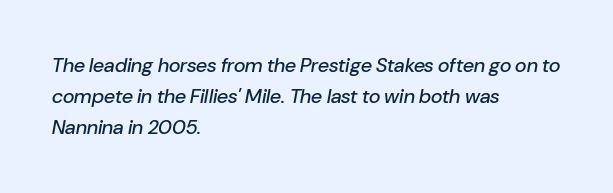
The image shows 20 px text type, italic (leaning right); set left-aligned, normal line spacing (1.55x), normal letter spacing, not underlined.
